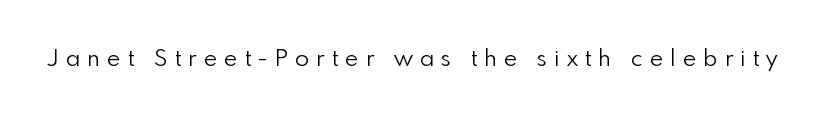
A typesetter would call this heavily tracked-out type. Bold? No — there's no thickening of the strokes. Every stem runs plumb, perpendicular to the baseline. The words here are not underlined.
